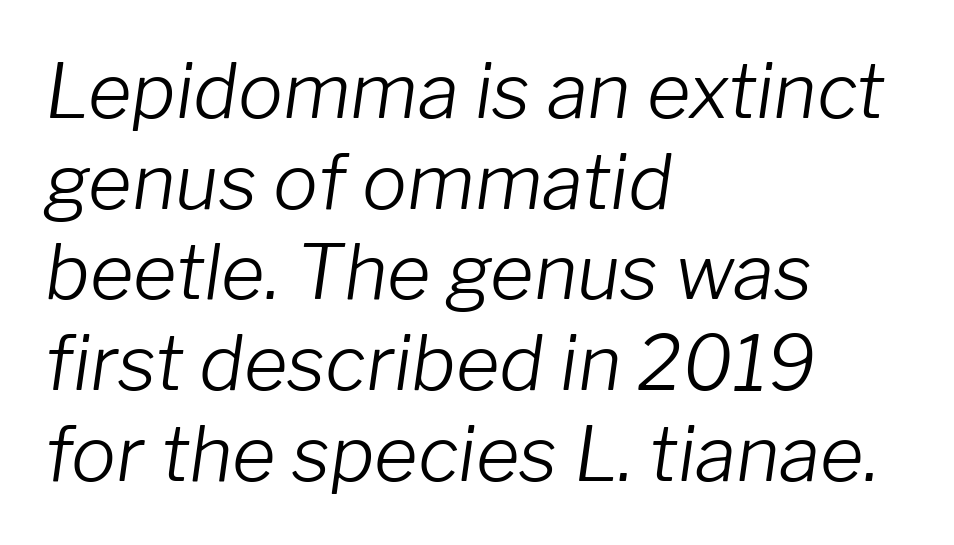
The setting favours the left margin, as ordinary paragraphs usually do. The face used here is proportionally spaced, like ordinary book or web type. The face looks like a standard text weight, possibly lighter. The specimen reads as italic at a glance.
